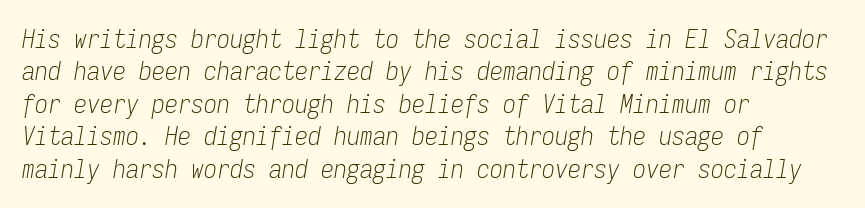
The compositor pushed each line to the left boundary. An italicized treatment has been applied to the whole sample. Is the stroke heavy? The answer is a plain regular-or-lighter. Quick note: underline off. This block has exactly the height ordinary leading produces.
